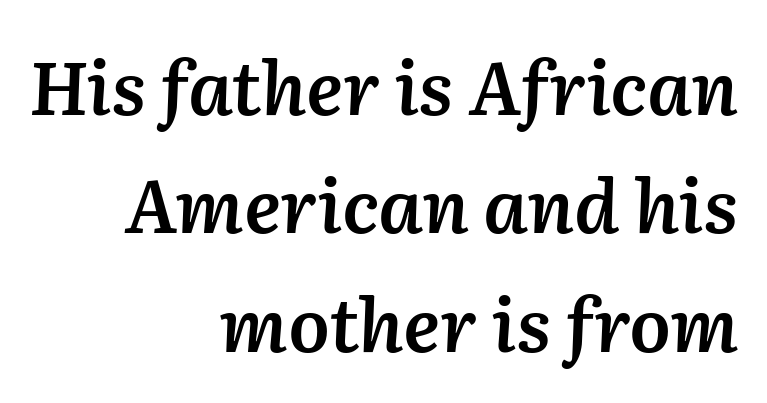
{"italic": "yes", "lean": "right", "slant_degrees": 2, "bold": "semi", "weight": "semibold", "width": "normal", "stroke_contrast": "medium", "x_height": "medium", "monospaced": "no", "underline": "no", "align": "right", "line_spacing": "normal", "line_spacing_ratio": 1.6, "letter_spacing": "normal", "letter_spacing_em": 0.0, "glyph_px": 74}
